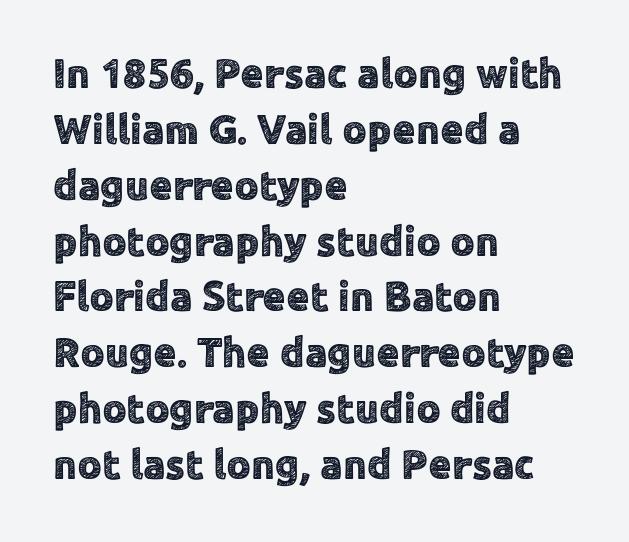
{"serif": "no", "italic": "no", "width": "normal", "x_height": "medium", "monospaced": "no", "underline": "no", "align": "left", "line_spacing": "normal", "line_spacing_ratio": 1.33, "letter_spacing": "normal", "letter_spacing_em": 0.0, "glyph_px": 42}
